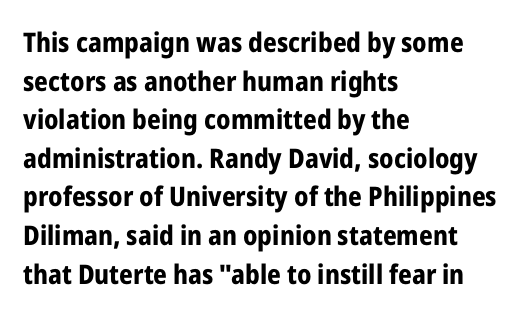
{"italic": "no", "bold": "yes", "underline": "no", "align": "left", "line_spacing": "normal", "line_spacing_ratio": 1.43, "letter_spacing": "normal", "letter_spacing_em": 0.0, "glyph_px": 27}
